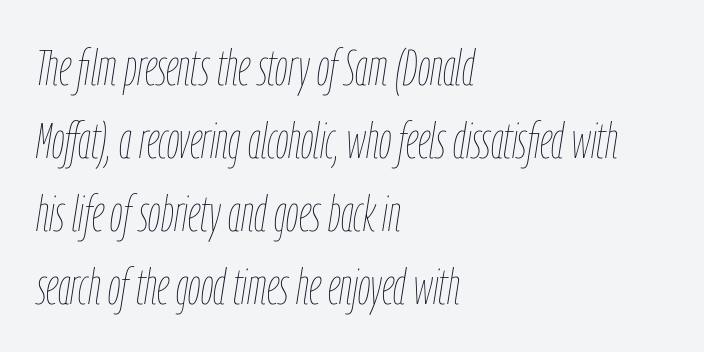
The image shows 50 px thin, condensed type, italic (leaning right); set left-aligned, normal line spacing (1.46x), normal letter spacing, not underlined; low stroke contrast and a medium x-height.
